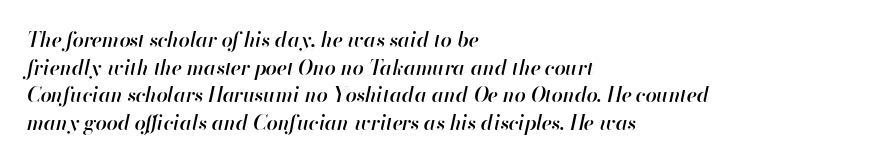
Q: Is the text bold? A: Semi-bold.
Q: Is the text italic (slanted)? A: Yes, it leans right by about 13 degrees.
Q: Is the text underlined? A: No.
Q: How is the paragraph aligned? A: Left-aligned.
Q: Is the spacing between letters normal or unusually wide? A: Normal.
Q: Is the spacing between lines tight, normal or loose? A: Normal.
